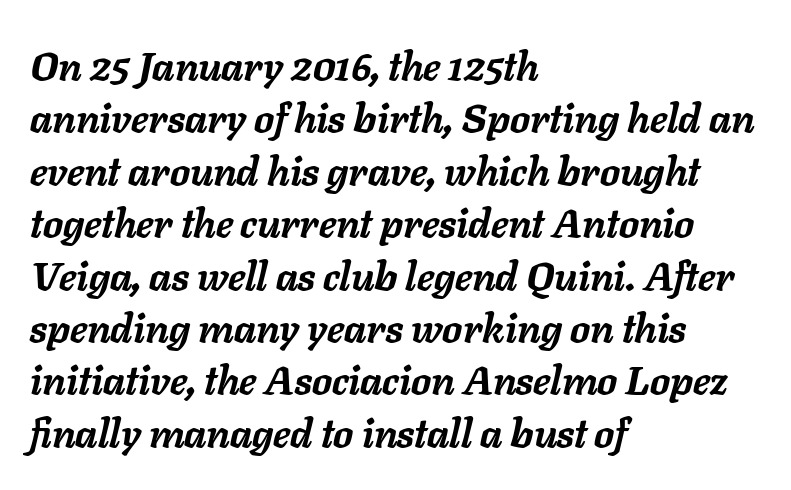
The image shows 40 px semibold type, italic (leaning right); set left-aligned, normal line spacing (1.31x), normal letter spacing, not underlined; low stroke contrast and a medium x-height.
